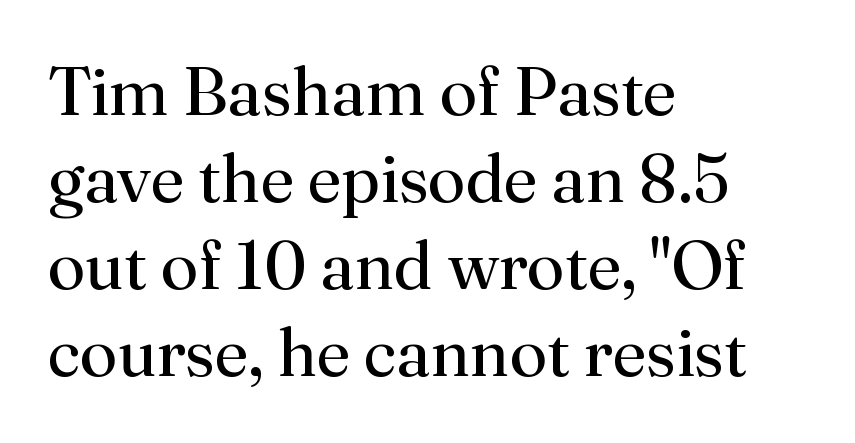
The image shows 68 px regular-weight serif type, upright; set left-aligned, normal line spacing (1.28x), normal letter spacing, not underlined; medium stroke contrast and a small x-height.
